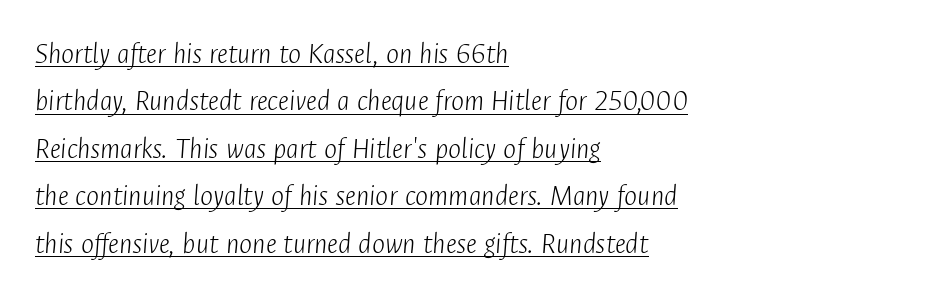
{"italic": "yes", "lean": "right", "slant_degrees": 4, "bold": "no", "weight": "light", "width": "condensed", "stroke_contrast": "low", "x_height": "medium", "monospaced": "no", "underline": "yes", "align": "left", "line_spacing": "normal", "line_spacing_ratio": 1.53, "letter_spacing": "normal", "letter_spacing_em": 0.0, "glyph_px": 31}
